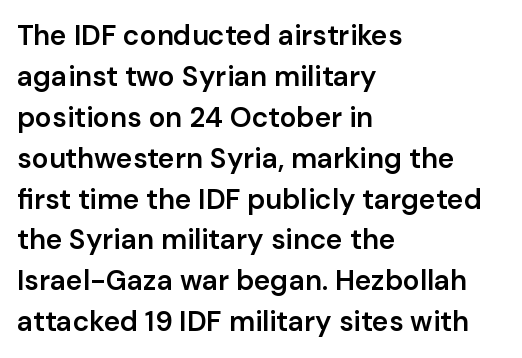
{"serif": "no", "italic": "no", "bold": "semi", "weight": "semibold", "width": "normal", "stroke_contrast": "low", "x_height": "medium", "monospaced": "no", "underline": "no", "align": "left", "line_spacing": "normal", "line_spacing_ratio": 1.46, "letter_spacing": "normal", "letter_spacing_em": 0.0, "glyph_px": 28}
